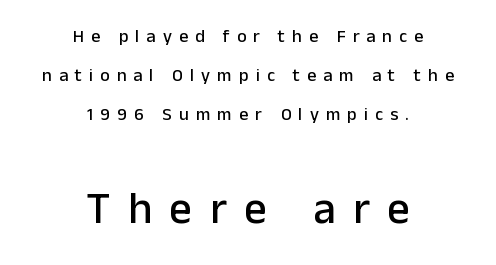
The image shows 45 px sans-serif type, upright; set centered, loose line spacing (2.18x), unusually wide letter spacing (+0.39 em), not underlined; the second (bottom) block is 2.5x larger; low stroke contrast and a medium x-height.
